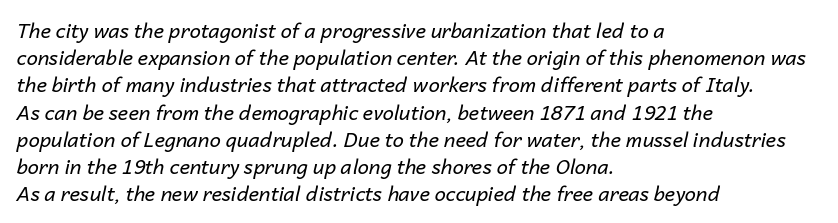
Anything drawn beneath the words? Only blank space. Honestly, the row spacing looks completely unremarkable. It's the slanting kind of type. Counters stay open thanks to moderate or lighter strokes. The lines in this sample share a left origin and differ only in where they stop.
